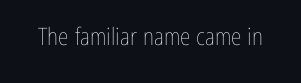
{"italic": "no", "bold": "no", "underline": "no", "letter_spacing": "normal", "letter_spacing_em": 0.0, "glyph_px": 24}
